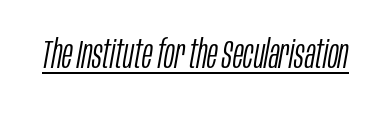
{"italic": "yes", "lean": "right", "slant_degrees": 10, "bold": "no", "weight": "light", "width": "condensed", "stroke_contrast": "low", "x_height": "large", "monospaced": "no", "underline": "yes", "letter_spacing": "normal", "letter_spacing_em": 0.0, "glyph_px": 40}
